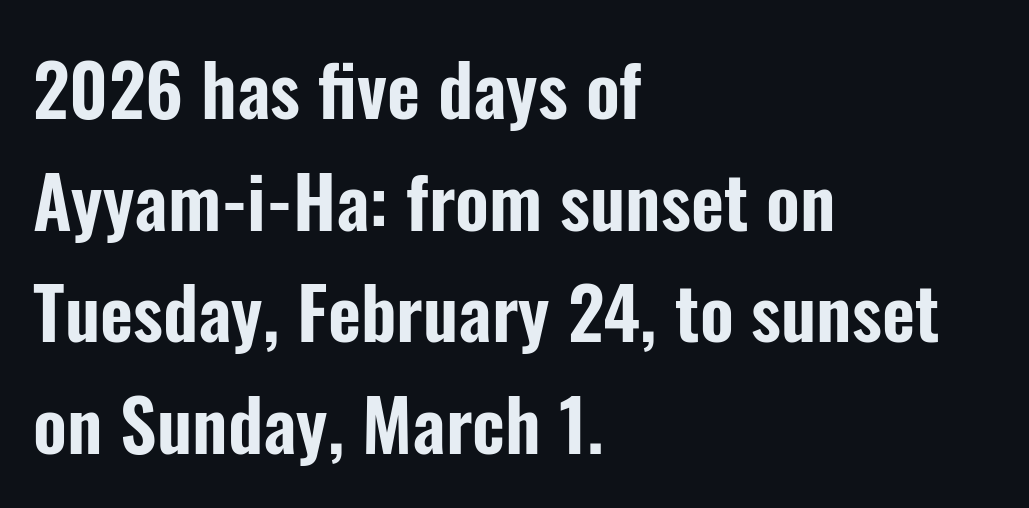
The image shows 72 px condensed sans-serif type, upright; set left-aligned, normal line spacing (1.55x), normal letter spacing, not underlined; low stroke contrast and a medium x-height.
